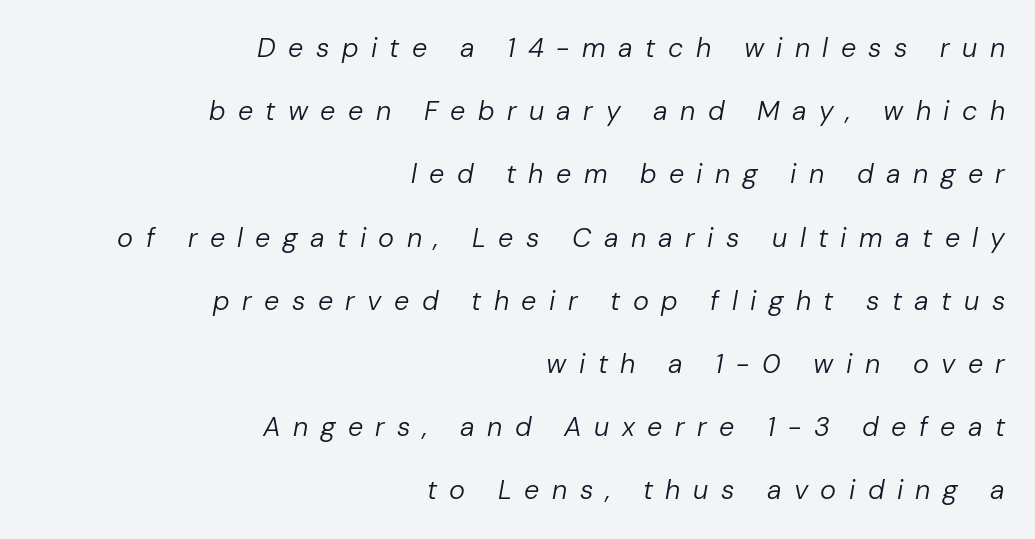
{"italic": "yes", "lean": "right", "slant_degrees": 10, "bold": "no", "underline": "no", "align": "right", "line_spacing": "loose", "line_spacing_ratio": 2.34, "letter_spacing": "wide", "letter_spacing_em": 0.46, "glyph_px": 27}
